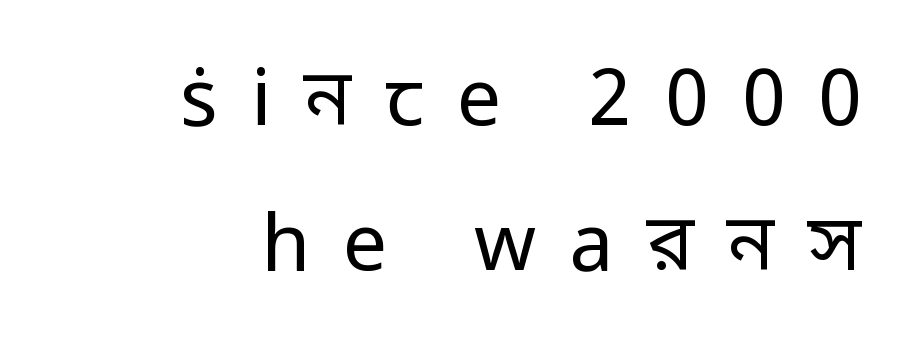
Q: Is the text bold? A: No.
Q: Is the text italic (slanted)? A: No, it is upright.
Q: Is the typeface a serif or a sans-serif typeface? A: Sans-serif.
Q: Is the text underlined? A: No.
Q: How is the paragraph aligned? A: Right-aligned.
Q: Is the spacing between letters normal or unusually wide? A: Unusually wide.
Q: Width (condensed, normal, or wide)? A: Normal.
Q: Stroke contrast? A: Low.
Q: x-height? A: Medium.
Q: Monospaced? A: No.
